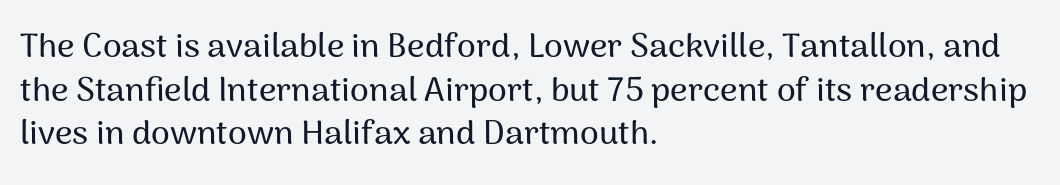
{"serif": "no", "italic": "no", "width": "normal", "stroke_contrast": "medium", "x_height": "medium", "monospaced": "no", "underline": "no", "align": "left", "line_spacing": "normal", "line_spacing_ratio": 1.28, "letter_spacing": "normal", "letter_spacing_em": 0.0, "glyph_px": 34}
